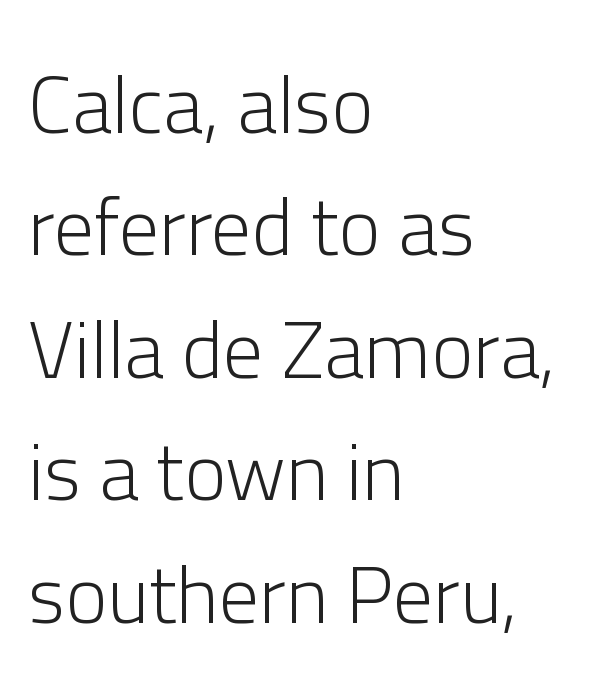
The image shows 80 px light sans-serif type, upright; set left-aligned, normal line spacing (1.53x), normal letter spacing, not underlined; low stroke contrast and a medium x-height.
